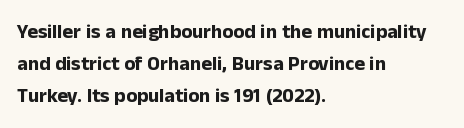
The image shows 20 px bold type, upright; set left-aligned, normal line spacing (1.6x), normal letter spacing, not underlined.
